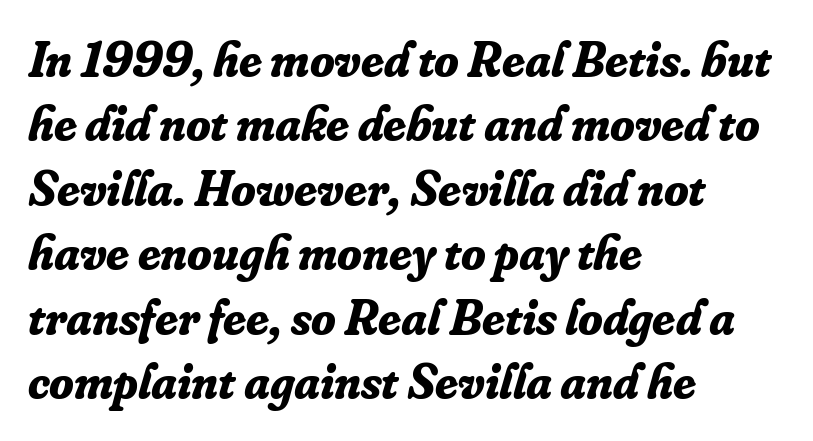
{"serif": "yes", "italic": "yes", "lean": "right", "slant_degrees": 16, "bold": "yes", "weight": "bold", "width": "normal", "stroke_contrast": "low", "x_height": "small", "monospaced": "no", "underline": "no", "align": "left", "line_spacing": "normal", "line_spacing_ratio": 1.29, "letter_spacing": "normal", "letter_spacing_em": 0.0, "glyph_px": 50}
